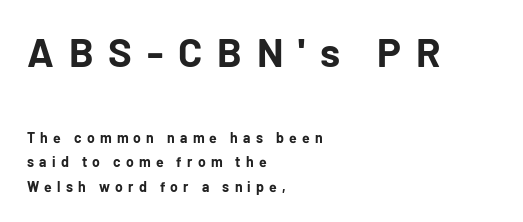
{"serif": "no", "italic": "no", "bold": "yes", "weight": "bold", "width": "normal", "stroke_contrast": "low", "x_height": "medium", "monospaced": "no", "underline": "no", "align": "left", "line_spacing_ratio": 1.75, "letter_spacing": "wide", "letter_spacing_em": 0.37, "larger_block": "first", "size_ratio": 2.86, "glyph_px": 40}
